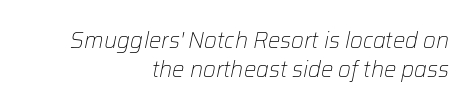
Q: Is the text bold? A: No.
Q: Is the text italic (slanted)? A: Yes, it leans right by about 12 degrees.
Q: Is the text underlined? A: No.
Q: How is the paragraph aligned? A: Right-aligned.
Q: Is the spacing between letters normal or unusually wide? A: Normal.
Q: Is the spacing between lines tight, normal or loose? A: Normal.
